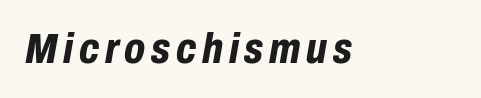
Q: Is the text bold? A: Yes.
Q: Is the text italic (slanted)? A: Yes, it leans right by about 10 degrees.
Q: Is the text underlined? A: No.
Q: Width (condensed, normal, or wide)? A: Condensed.
Q: Stroke contrast? A: Low.
Q: x-height? A: Medium.
Q: Monospaced? A: No.
